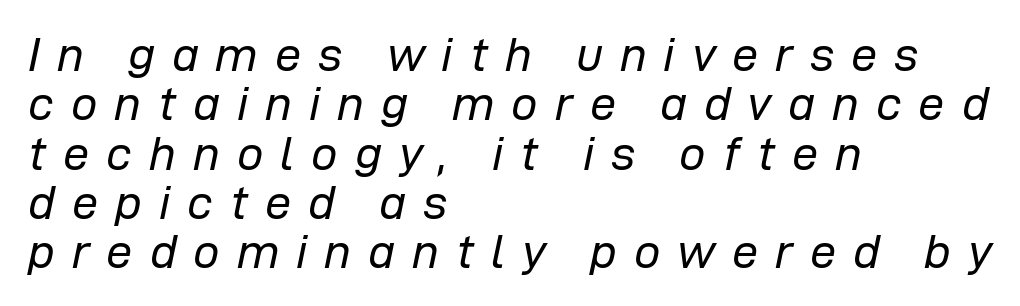
The strokes carry an ordinary text weight at most. The words here are not underlined. Tracking here is generous; glyphs stand well apart from one another. Every character sits at an angle, as italics do. The compositor pushed each line to the left boundary. Honestly, the rows look squashed on top of each other.
